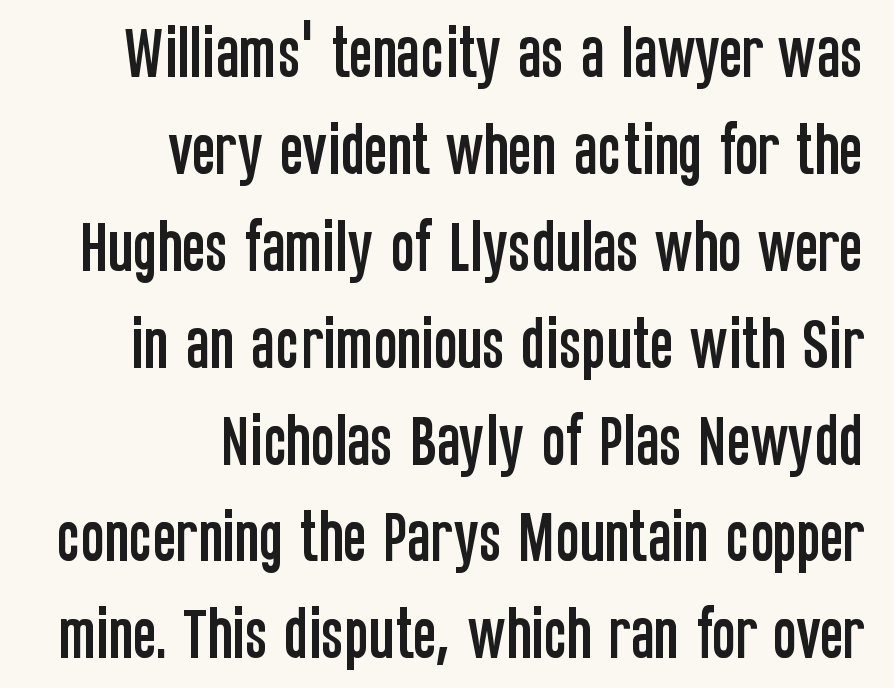
Spacing between characters is what you'd get straight out of the box. Nothing sits at the stroke ends, so this counts as sans-serif. It's the straight-up-and-down kind of type. Any mark beneath the type? The region is blank.
